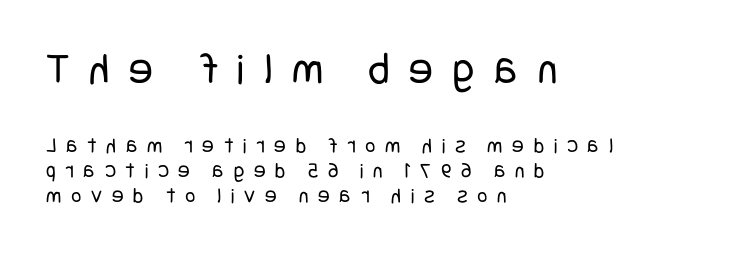
{"serif": "no", "italic": "no", "bold": "no", "weight": "regular", "width": "condensed", "stroke_contrast": "low", "x_height": "large", "underline": "no", "align": "left", "line_spacing": "tight", "line_spacing_ratio": 1.15, "letter_spacing": "wide", "letter_spacing_em": 0.44, "larger_block": "first", "size_ratio": 2.05, "glyph_px": 45}
